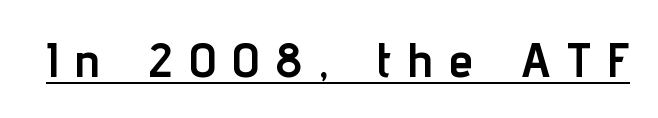
The image shows 49 px semibold, condensed sans-serif type, upright; set unusually wide letter spacing (+0.34 em), underlined; low stroke contrast and a medium x-height.
